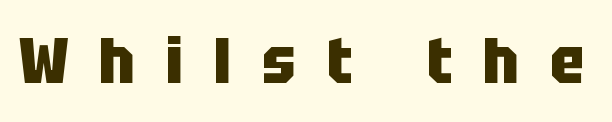
The image shows 64 px heavy, condensed sans-serif type, upright; set unusually wide letter spacing (+0.48 em), not underlined; low stroke contrast and a large x-height.
